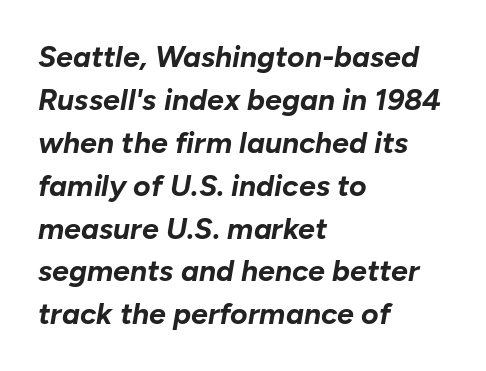
{"italic": "yes", "lean": "right", "slant_degrees": 10, "bold": "yes", "weight": "bold", "width": "normal", "stroke_contrast": "low", "x_height": "medium", "monospaced": "no", "underline": "no", "align": "left", "line_spacing": "normal", "line_spacing_ratio": 1.43, "letter_spacing": "normal", "letter_spacing_em": 0.0, "glyph_px": 30}
